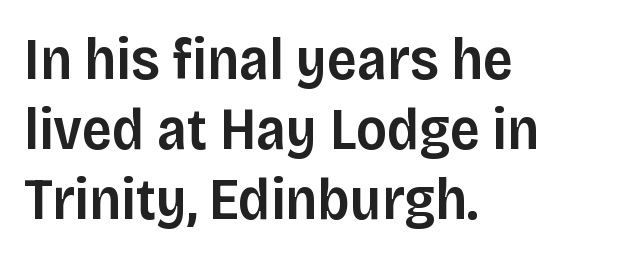
Q: Is the text bold? A: Semi-bold.
Q: Is the text italic (slanted)? A: No, it is upright.
Q: Is the typeface a serif or a sans-serif typeface? A: Sans-serif.
Q: Is the text underlined? A: No.
Q: How is the paragraph aligned? A: Left-aligned.
Q: Is the spacing between letters normal or unusually wide? A: Normal.
Q: Width (condensed, normal, or wide)? A: Normal.
Q: Stroke contrast? A: Low.
Q: x-height? A: Large.
Q: Monospaced? A: No.
